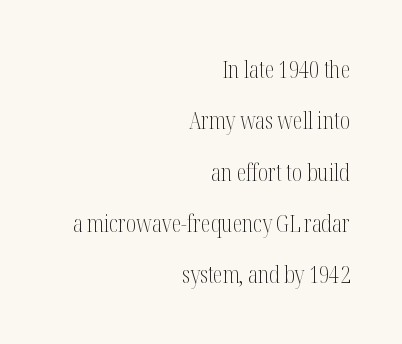
The rendering uses a large line-height, opening up the rows. Caption: multi-line text, flush right, ragged left. Does the lettering tilt? It doesn't — this is upright. The strokes carry an ordinary text weight at most.
